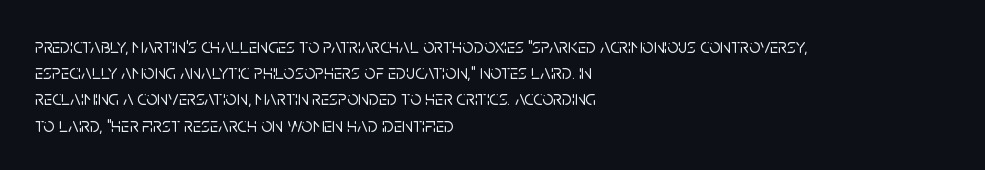
Rows of type keep a routine distance in the vertical direction. Designer's note — italics off, roman on. These lines stack with their left ends in a neat column. You could call the tracking neutral — neither tight nor loose. Each row of text sits above clean, open space.
